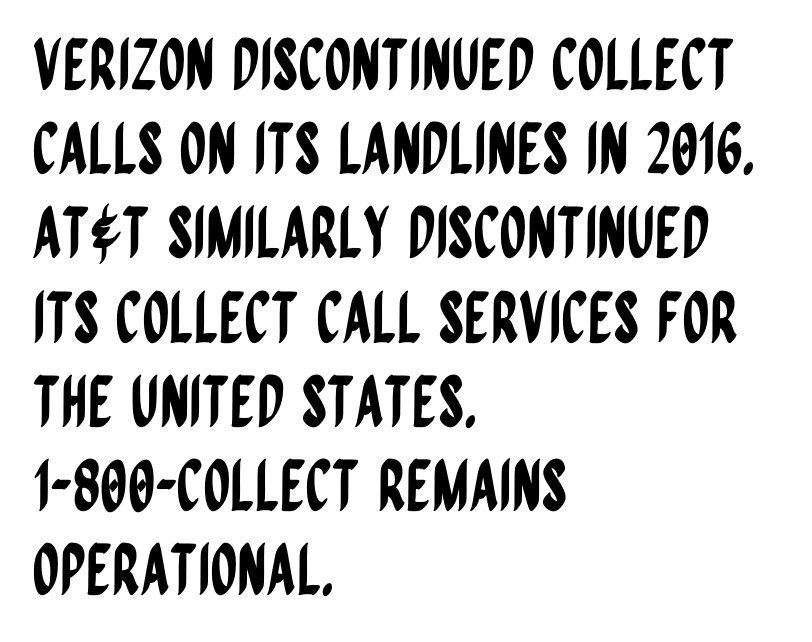
{"serif": "no", "italic": "no", "width": "condensed", "stroke_contrast": "low", "x_height": "large", "monospaced": "no", "underline": "no", "align": "left", "line_spacing_ratio": 1.22, "letter_spacing": "normal", "letter_spacing_em": 0.0, "glyph_px": 69}
